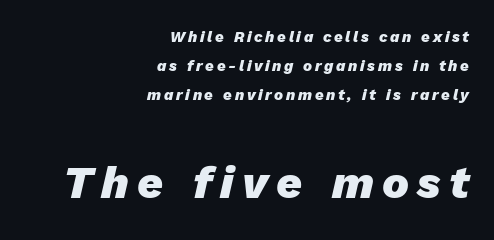
Q: Is the text bold? A: Yes.
Q: Is the text italic (slanted)? A: Yes, it leans right by about 13 degrees.
Q: Is the text underlined? A: No.
Q: How is the paragraph aligned? A: Right-aligned.
Q: Is the spacing between lines tight, normal or loose? A: Loose.
Q: Which block of text is set in a larger size, the first (top) or the second (bottom)? A: The second (bottom) one.
Q: Width (condensed, normal, or wide)? A: Normal.
Q: Stroke contrast? A: Low.
Q: x-height? A: Medium.
Q: Monospaced? A: No.
